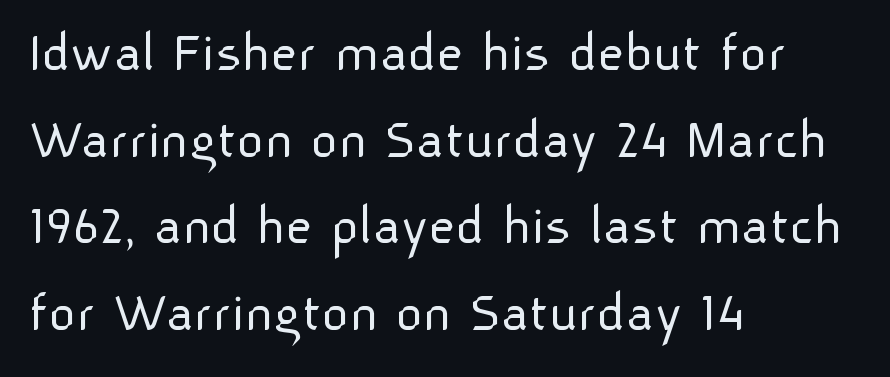
The image shows 59 px light sans-serif type, upright; set left-aligned, normal line spacing (1.47x), normal letter spacing, not underlined; low stroke contrast and a medium x-height.
